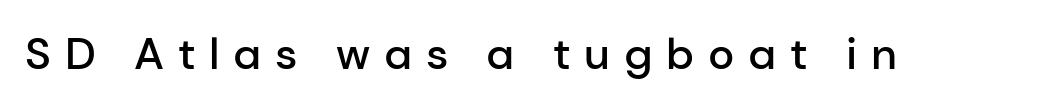
The image shows 44 px semibold sans-serif type, upright; set unusually wide letter spacing (+0.31 em), not underlined; low stroke contrast and a medium x-height.
